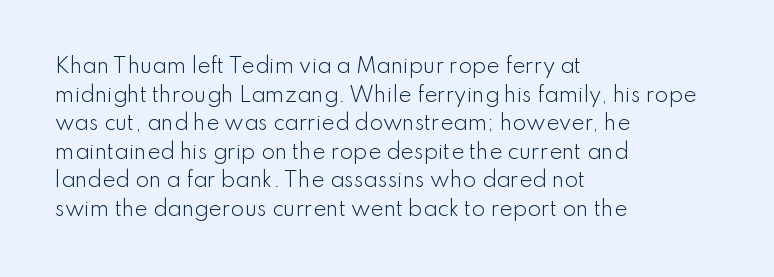
Q: Is the text bold? A: No.
Q: Is the text italic (slanted)? A: No, it is upright.
Q: Is the text underlined? A: No.
Q: How is the paragraph aligned? A: Left-aligned.
Q: Is the spacing between letters normal or unusually wide? A: Normal.
Q: Is the spacing between lines tight, normal or loose? A: Normal.
